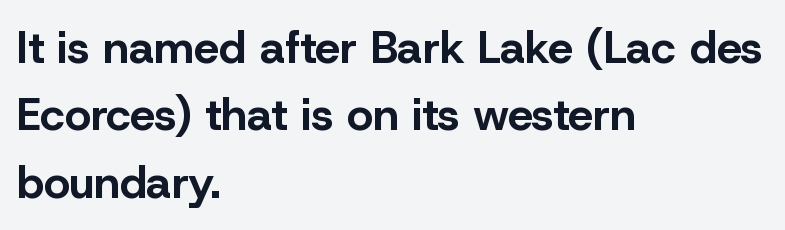
Q: Is the text bold? A: Yes.
Q: Is the text italic (slanted)? A: No, it is upright.
Q: Is the typeface a serif or a sans-serif typeface? A: Sans-serif.
Q: Is the text underlined? A: No.
Q: How is the paragraph aligned? A: Left-aligned.
Q: Is the spacing between letters normal or unusually wide? A: Normal.
Q: Is the spacing between lines tight, normal or loose? A: Normal.
Q: Width (condensed, normal, or wide)? A: Normal.
Q: Stroke contrast? A: Low.
Q: x-height? A: Medium.
Q: Monospaced? A: No.
